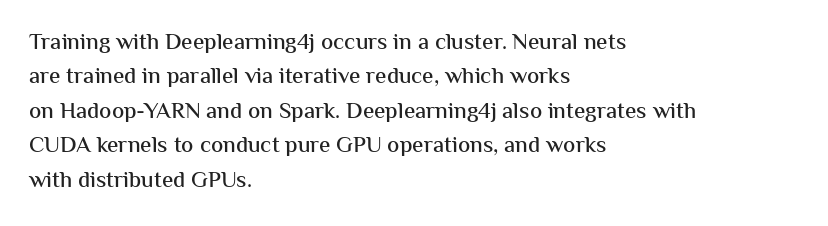
The image shows 23 px text type, upright; set left-aligned, normal line spacing (1.5x), normal letter spacing, not underlined.
